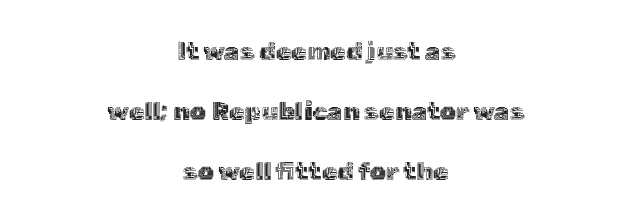
The image shows 25 px text type, upright; set centered, loose line spacing (2.41x), normal letter spacing, not underlined.
